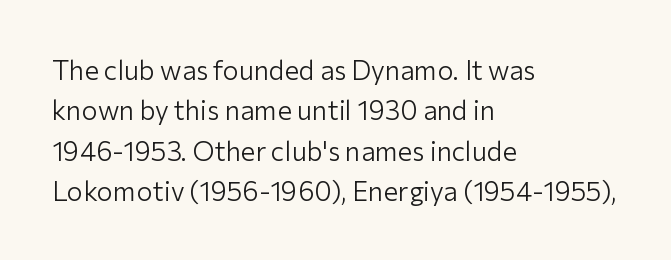
The passage shown stacks its lines at a standard gap. Students, note that the glyphs here touch the page at normal intervals. This reads as an unemphasized weight, regular at the heaviest. Typeset ragged right — the left edge is the straight one. No italicization has been applied; the sample stays upright.
